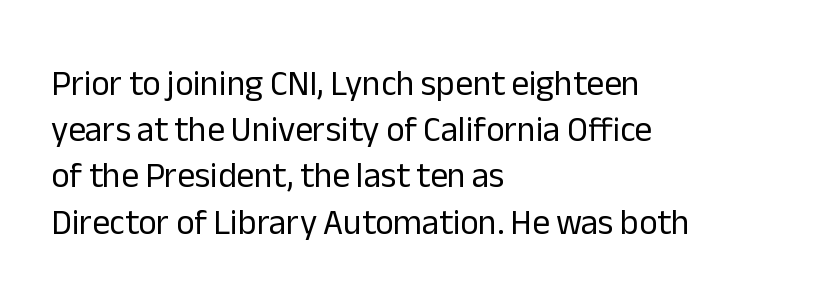
Proportional: the letters do not fall into vertical columns. The lines sit at an ordinary, default distance from one another. The paragraph has a hard left edge and a soft right edge. Letters rest on an invisible, unmarked baseline. The horizontal fit of the characters is conventional and even.
